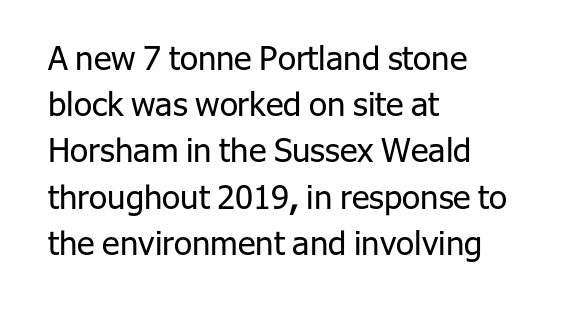
Where is the straight margin? On the left. A typesetter would call this zero additional tracking. How would I describe the line gaps? Plain and ordinary. Vertical strokes here are truly vertical. Stem width sits at or under what a default text font uses. A typesetter would call this proportional, since set widths differ per character.
